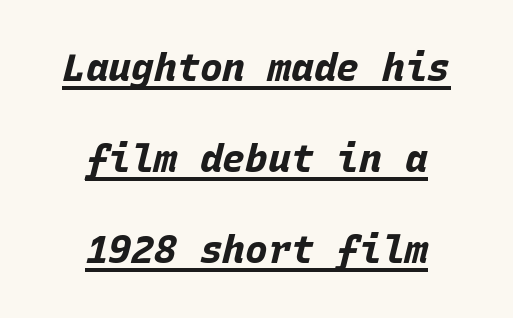
{"italic": "yes", "lean": "right", "slant_degrees": 15, "bold": "yes", "weight": "bold", "width": "normal", "stroke_contrast": "low", "x_height": "large", "monospaced": "yes", "underline": "yes", "align": "center", "line_spacing": "loose", "line_spacing_ratio": 2.4, "letter_spacing": "normal", "letter_spacing_em": 0.0, "glyph_px": 38}
